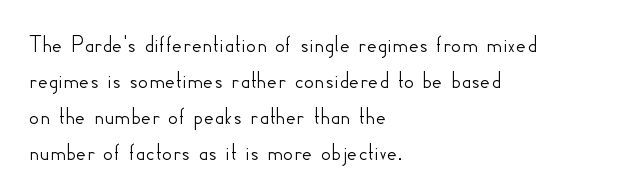
Q: Is the text italic (slanted)? A: No, it is upright.
Q: Is the text underlined? A: No.
Q: How is the paragraph aligned? A: Left-aligned.
Q: Is the spacing between letters normal or unusually wide? A: Normal.
Q: Is the spacing between lines tight, normal or loose? A: Normal.
